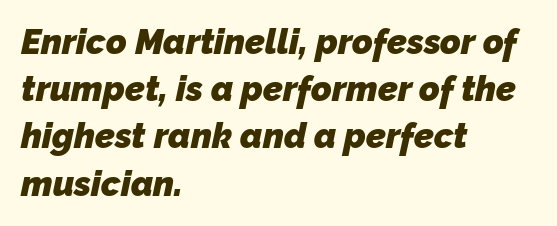
Q: Is the text bold? A: Yes.
Q: Is the typeface a serif or a sans-serif typeface? A: Sans-serif.
Q: Is the text underlined? A: No.
Q: How is the paragraph aligned? A: Left-aligned.
Q: Is the spacing between letters normal or unusually wide? A: Normal.
Q: Is the spacing between lines tight, normal or loose? A: Normal.
Q: Width (condensed, normal, or wide)? A: Normal.
Q: Stroke contrast? A: Low.
Q: x-height? A: Medium.
Q: Monospaced? A: No.
